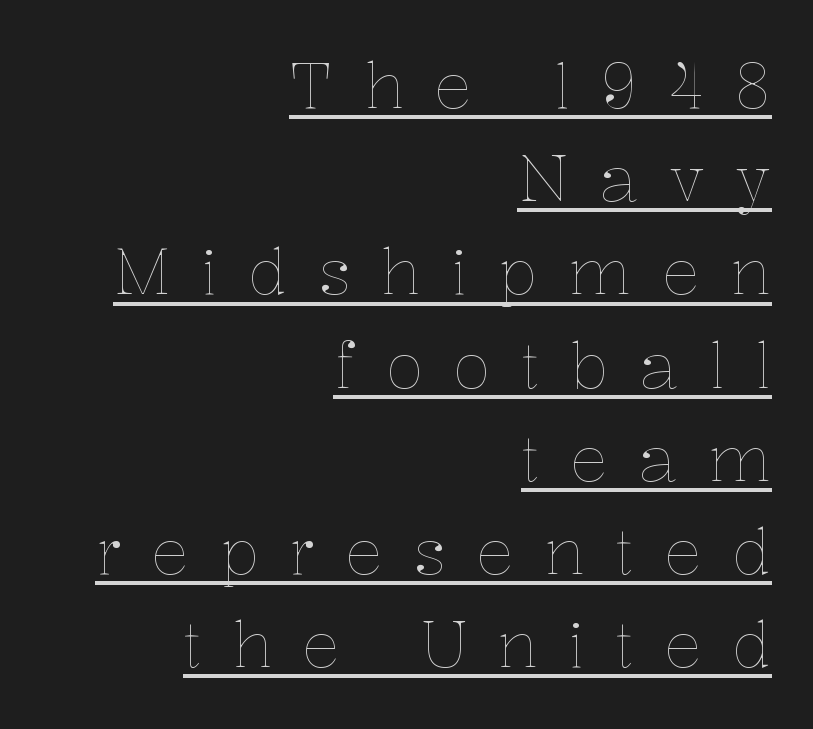
{"italic": "no", "bold": "no", "weight": "thin", "width": "normal", "stroke_contrast": "low", "x_height": "medium", "monospaced": "no", "underline": "yes", "align": "right", "line_spacing": "normal", "line_spacing_ratio": 1.48, "letter_spacing": "wide", "letter_spacing_em": 0.48, "glyph_px": 63}
